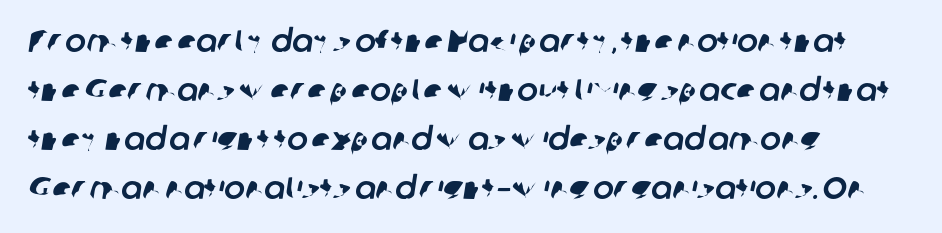
Students, observe: this is what conventionally led text looks like. You could call the tracking neutral — neither tight nor loose. Regarding serifs, this sample does without them. Varying glyph widths throughout — classic text-font behaviour.
